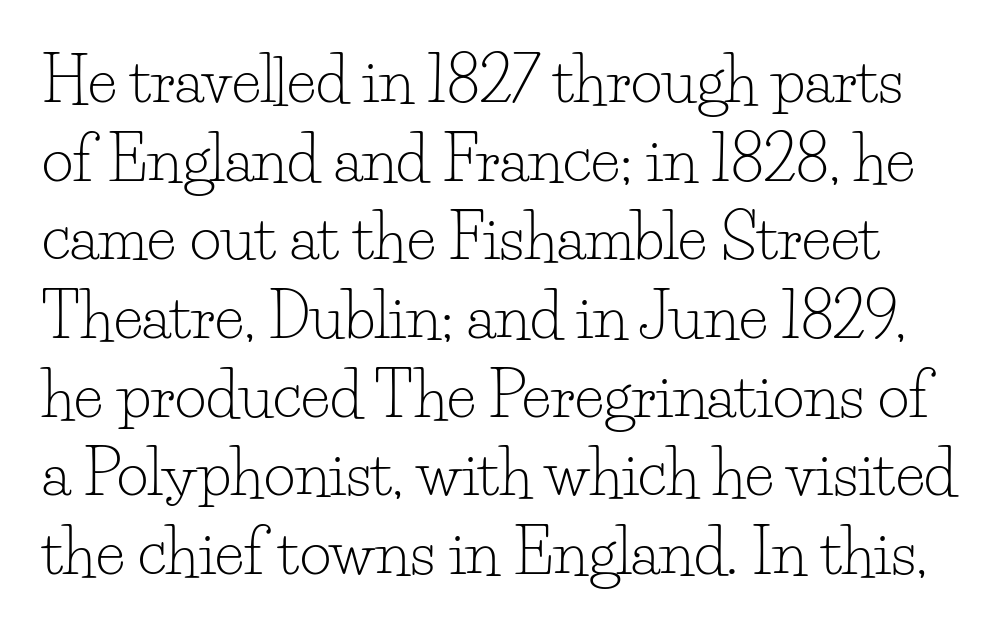
{"serif": "yes", "italic": "no", "bold": "no", "weight": "light", "width": "normal", "stroke_contrast": "low", "x_height": "small", "monospaced": "no", "underline": "no", "line_spacing": "normal", "line_spacing_ratio": 1.29, "letter_spacing": "normal", "letter_spacing_em": 0.0, "glyph_px": 61}
